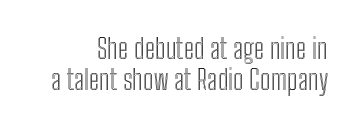
Q: Is the text italic (slanted)? A: No, it is upright.
Q: Is the text underlined? A: No.
Q: Is the spacing between letters normal or unusually wide? A: Normal.
Q: Is the spacing between lines tight, normal or loose? A: Tight.
Q: Width (condensed, normal, or wide)? A: Condensed.
Q: x-height? A: Medium.
Q: Monospaced? A: No.
